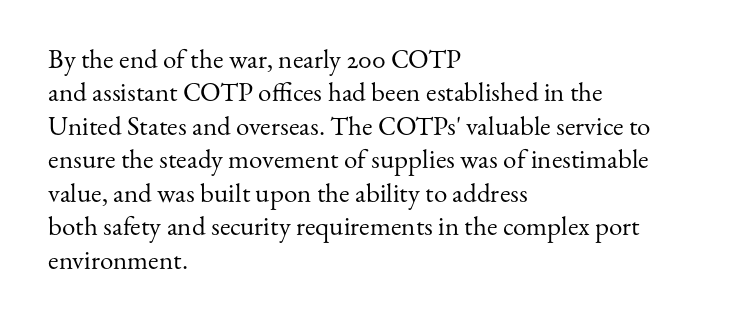
No letter is thick-stroked: the sample isn't bold. This rendering leaves character spacing at its baseline value. A bare baseline throughout the passage. Line beginnings align vertically; line endings do not. This sample uses an upright cut, with every glyph sitting square on the baseline.
